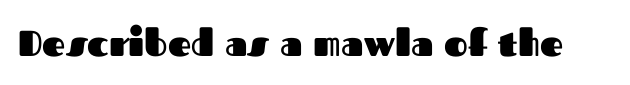
The gaps between neighbouring characters are ordinary and unremarkable. Here the designer chose a conventional face with non-uniform glyph widths. The letters stand upright; this is a roman face. A bare baseline throughout the passage.
